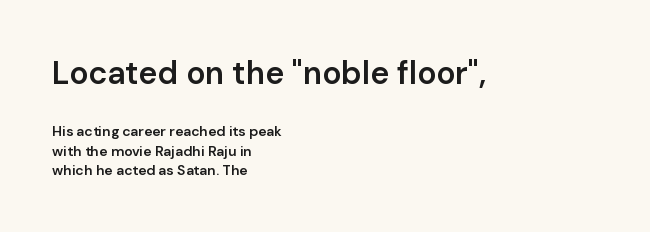
{"serif": "no", "italic": "no", "bold": "semi", "weight": "semibold", "width": "normal", "stroke_contrast": "low", "x_height": "medium", "monospaced": "no", "underline": "no", "align": "left", "line_spacing": "normal", "line_spacing_ratio": 1.39, "letter_spacing": "normal", "letter_spacing_em": 0.0, "larger_block": "first", "size_ratio": 2.29, "glyph_px": 32}
